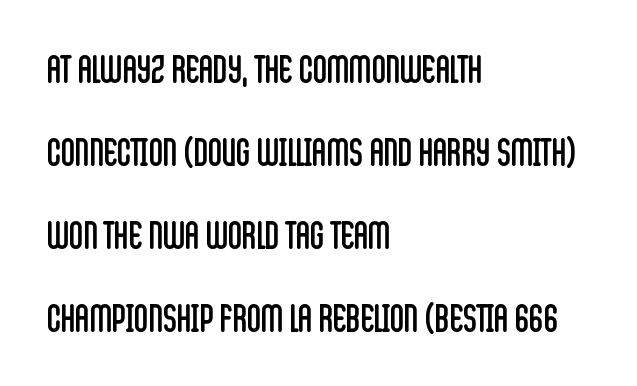
No italicization has been applied; the sample stays upright. Each line starts at the same left margin while the right side varies. This sample has the flowing, uneven cadence of proportional lettering. The words here are not underlined. Standard letterfit; no display-style spreading of the glyphs. The lines are spread far apart with generous leading.
